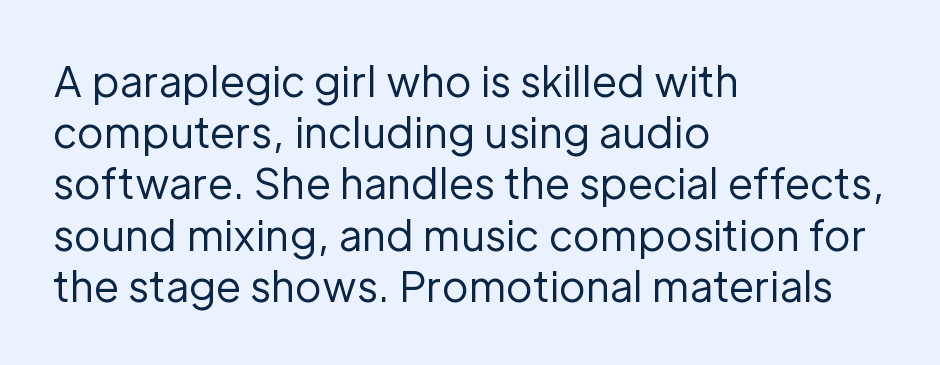
The image shows 41 px regular-weight sans-serif type, upright; set left-aligned, normal line spacing (1.25x), normal letter spacing, not underlined; low stroke contrast and a medium x-height.
